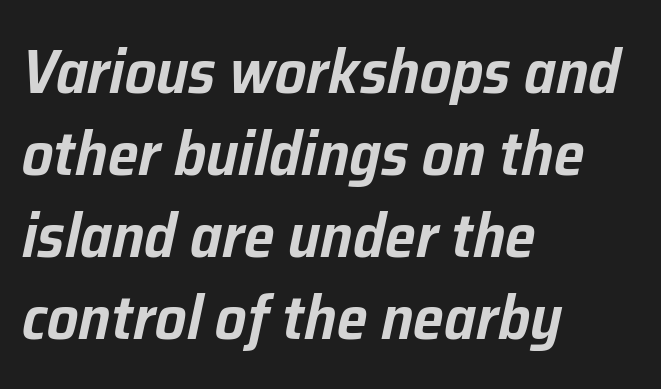
{"italic": "yes", "lean": "right", "slant_degrees": 12, "width": "normal", "stroke_contrast": "low", "x_height": "medium", "monospaced": "no", "underline": "no", "align": "left", "line_spacing": "normal", "line_spacing_ratio": 1.32, "letter_spacing": "normal", "letter_spacing_em": 0.0, "glyph_px": 62}
